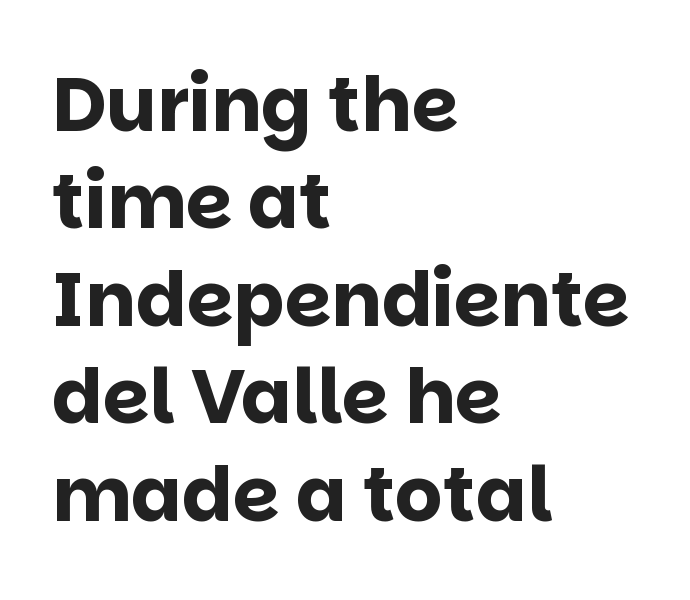
Q: Is the text bold? A: Yes.
Q: Is the text italic (slanted)? A: No, it is upright.
Q: Is the typeface a serif or a sans-serif typeface? A: Sans-serif.
Q: Is the text underlined? A: No.
Q: How is the paragraph aligned? A: Left-aligned.
Q: Is the spacing between letters normal or unusually wide? A: Normal.
Q: Is the spacing between lines tight, normal or loose? A: Normal.
Q: Width (condensed, normal, or wide)? A: Normal.
Q: Stroke contrast? A: Low.
Q: x-height? A: Large.
Q: Monospaced? A: No.
